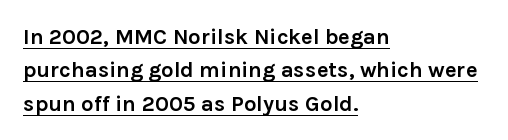
{"italic": "no", "bold": "yes", "underline": "yes", "align": "left", "line_spacing": "normal", "line_spacing_ratio": 1.52, "letter_spacing": "normal", "letter_spacing_em": 0.0, "glyph_px": 22}
